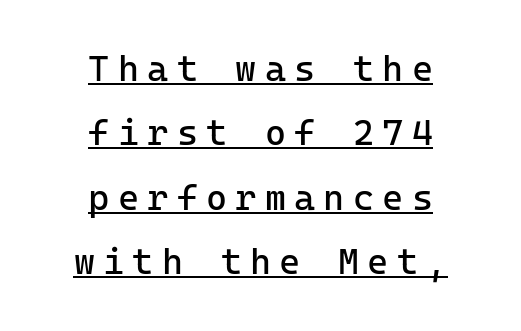
The image shows 36 px regular-weight sans-serif type, upright, monospaced; set centered, line spacing 1.79x, unusually wide letter spacing (+0.23 em), underlined; low stroke contrast and a medium x-height.
